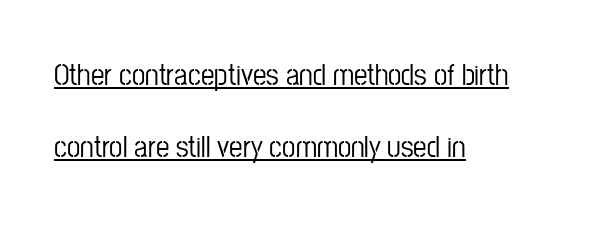
Q: Is the text italic (slanted)? A: No, it is upright.
Q: Is the typeface a serif or a sans-serif typeface? A: Sans-serif.
Q: Is the text underlined? A: Yes.
Q: How is the paragraph aligned? A: Left-aligned.
Q: Is the spacing between letters normal or unusually wide? A: Normal.
Q: Is the spacing between lines tight, normal or loose? A: Loose.
Q: Width (condensed, normal, or wide)? A: Condensed.
Q: Stroke contrast? A: Low.
Q: x-height? A: Medium.
Q: Monospaced? A: No.
